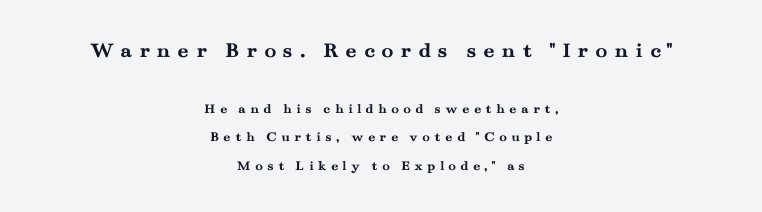
Q: Is the text bold? A: Yes.
Q: Is the text italic (slanted)? A: No, it is upright.
Q: Is the text underlined? A: No.
Q: How is the paragraph aligned? A: Centered.
Q: Is the spacing between letters normal or unusually wide? A: Unusually wide.
Q: Is the spacing between lines tight, normal or loose? A: Loose.
Q: Which block of text is set in a larger size, the first (top) or the second (bottom)? A: The first (top) one.
